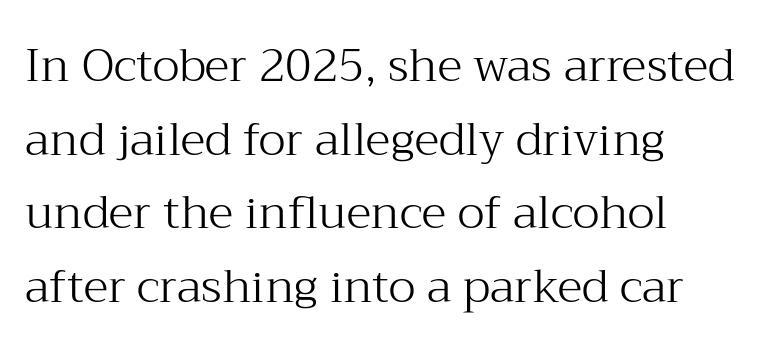
{"serif": "yes", "italic": "no", "bold": "no", "weight": "light", "width": "normal", "stroke_contrast": "medium", "x_height": "medium", "monospaced": "no", "underline": "no", "align": "left", "line_spacing": "normal", "line_spacing_ratio": 1.6, "letter_spacing": "normal", "letter_spacing_em": 0.0, "glyph_px": 46}
